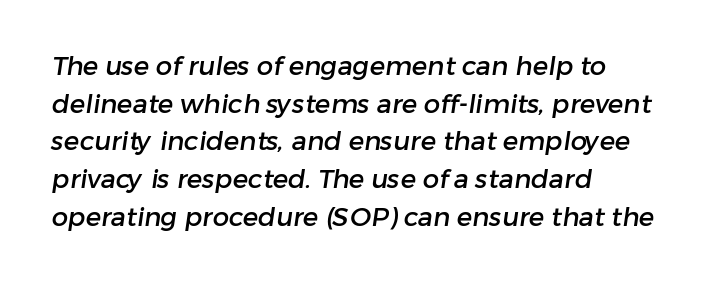
The image shows 26 px text type; set left-aligned, normal line spacing (1.45x), normal letter spacing, not underlined.
